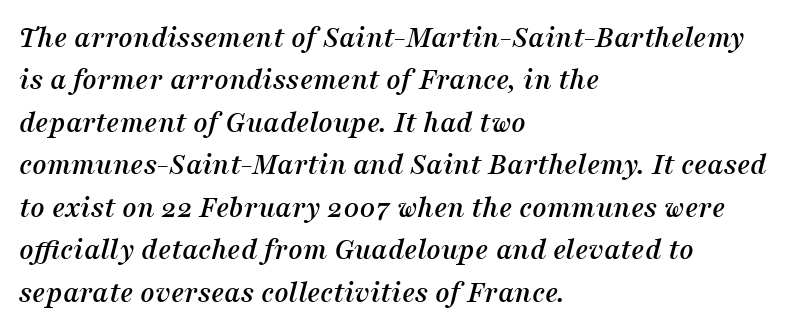
Q: Is the text italic (slanted)? A: Yes, it leans right by about 16 degrees.
Q: Is the typeface a serif or a sans-serif typeface? A: Serif.
Q: Is the text underlined? A: No.
Q: How is the paragraph aligned? A: Left-aligned.
Q: Is the spacing between letters normal or unusually wide? A: Normal.
Q: Is the spacing between lines tight, normal or loose? A: Normal.
Q: Width (condensed, normal, or wide)? A: Normal.
Q: Stroke contrast? A: Medium.
Q: x-height? A: Medium.
Q: Monospaced? A: No.
